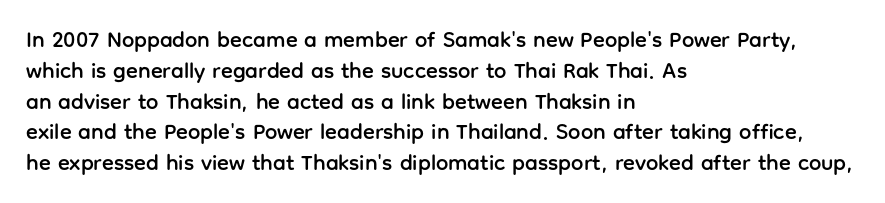
A classic flush-left, rag-right setting is used for this passage. Rendered with straight, roman letterforms. The rendering uses a moderate line-height, typical for paragraphs. In terms of letterspacing, this is plain default setting.
